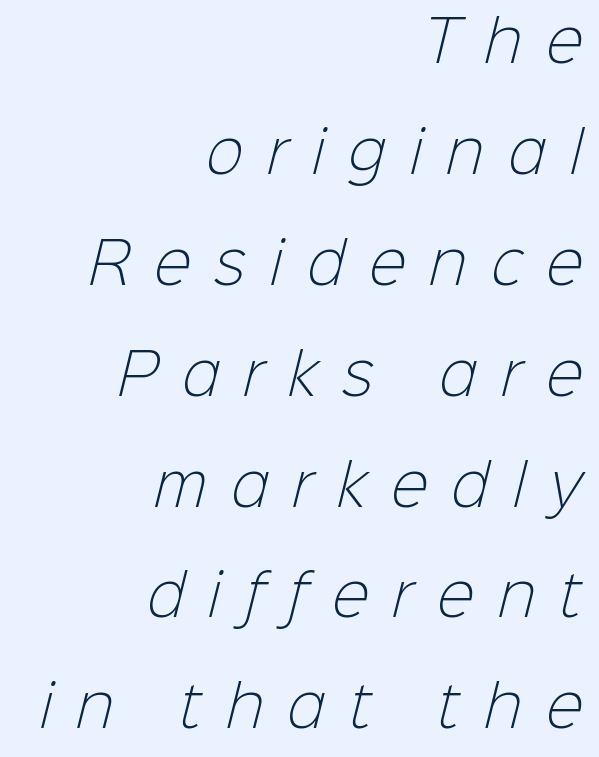
The image shows 56 px light sans-serif type; set right-aligned, loose line spacing (1.98x), unusually wide letter spacing (+0.43 em), not underlined; low stroke contrast and a medium x-height.
